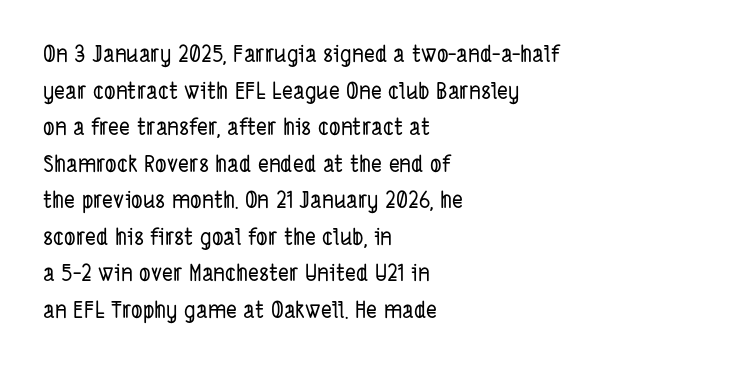
Q: Is the text underlined? A: No.
Q: How is the paragraph aligned? A: Left-aligned.
Q: Is the spacing between letters normal or unusually wide? A: Normal.
Q: Is the spacing between lines tight, normal or loose? A: Normal.
